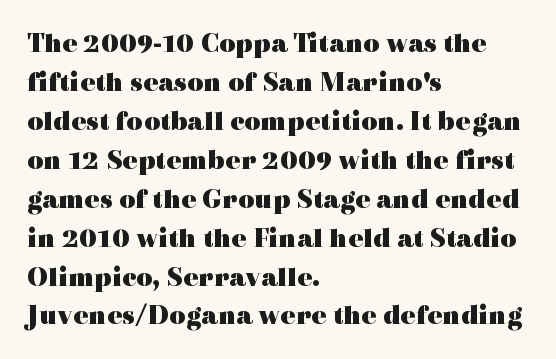
Q: Is the text bold? A: Yes.
Q: Is the text italic (slanted)? A: No, it is upright.
Q: Is the typeface a serif or a sans-serif typeface? A: Serif.
Q: Is the text underlined? A: No.
Q: How is the paragraph aligned? A: Left-aligned.
Q: Is the spacing between letters normal or unusually wide? A: Normal.
Q: Is the spacing between lines tight, normal or loose? A: Normal.
Q: Width (condensed, normal, or wide)? A: Wide.
Q: x-height? A: Medium.
Q: Monospaced? A: No.
